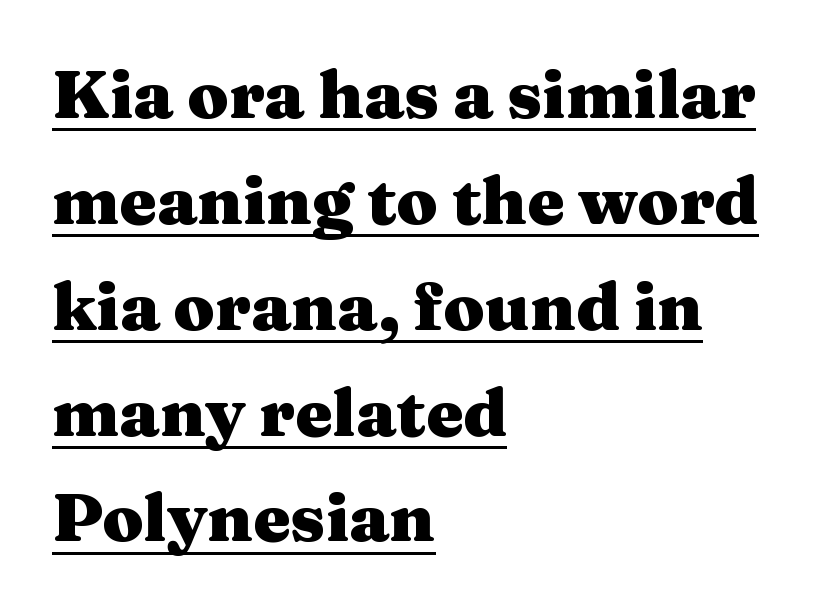
{"serif": "yes", "italic": "no", "bold": "yes", "weight": "heavy", "width": "wide", "stroke_contrast": "medium", "x_height": "medium", "monospaced": "no", "underline": "yes", "align": "left", "line_spacing": "normal", "line_spacing_ratio": 1.58, "letter_spacing": "normal", "letter_spacing_em": 0.0, "glyph_px": 67}
